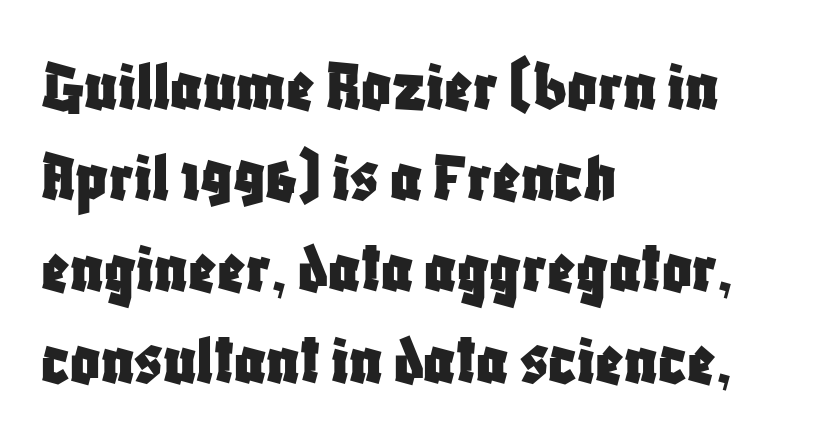
{"serif": "no", "italic": "no", "width": "condensed", "stroke_contrast": "low", "x_height": "large", "monospaced": "no", "underline": "no", "align": "left", "line_spacing": "normal", "line_spacing_ratio": 1.25, "letter_spacing": "normal", "letter_spacing_em": 0.0, "glyph_px": 73}
